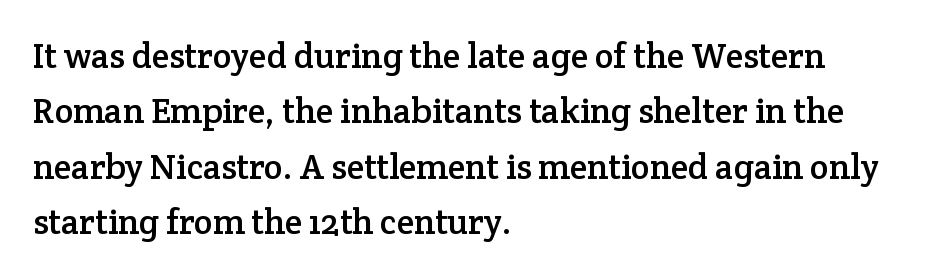
Q: Is the text italic (slanted)? A: No, it is upright.
Q: Is the typeface a serif or a sans-serif typeface? A: Serif.
Q: Is the text underlined? A: No.
Q: How is the paragraph aligned? A: Left-aligned.
Q: Is the spacing between letters normal or unusually wide? A: Normal.
Q: Is the spacing between lines tight, normal or loose? A: Normal.
Q: Width (condensed, normal, or wide)? A: Normal.
Q: Stroke contrast? A: Low.
Q: x-height? A: Medium.
Q: Monospaced? A: No.
